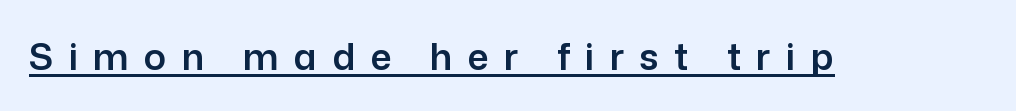
Q: Is the text italic (slanted)? A: No, it is upright.
Q: Is the typeface a serif or a sans-serif typeface? A: Sans-serif.
Q: Is the text underlined? A: Yes.
Q: Is the spacing between letters normal or unusually wide? A: Unusually wide.
Q: Width (condensed, normal, or wide)? A: Normal.
Q: Stroke contrast? A: Low.
Q: x-height? A: Medium.
Q: Monospaced? A: No.
